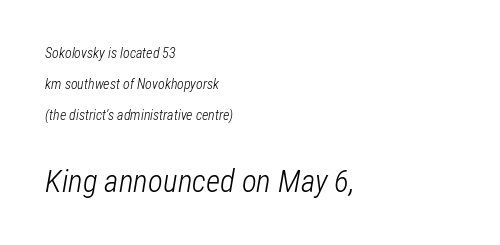
Which of the two is more prominent by size? The second, at the bottom. The letters are slanted; this is an italic face. This sample is left-justified, so line endings fall wherever the words run out. The type is set solid horizontally, with unmodified tracking. The area under the type is left untouched.
